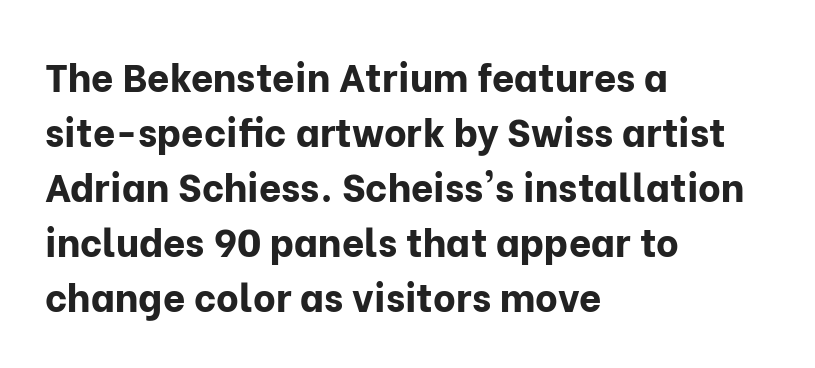
{"serif": "no", "italic": "no", "bold": "yes", "weight": "bold", "width": "normal", "stroke_contrast": "low", "x_height": "medium", "monospaced": "no", "underline": "no", "align": "left", "line_spacing": "normal", "line_spacing_ratio": 1.41, "letter_spacing": "normal", "letter_spacing_em": 0.0, "glyph_px": 39}
